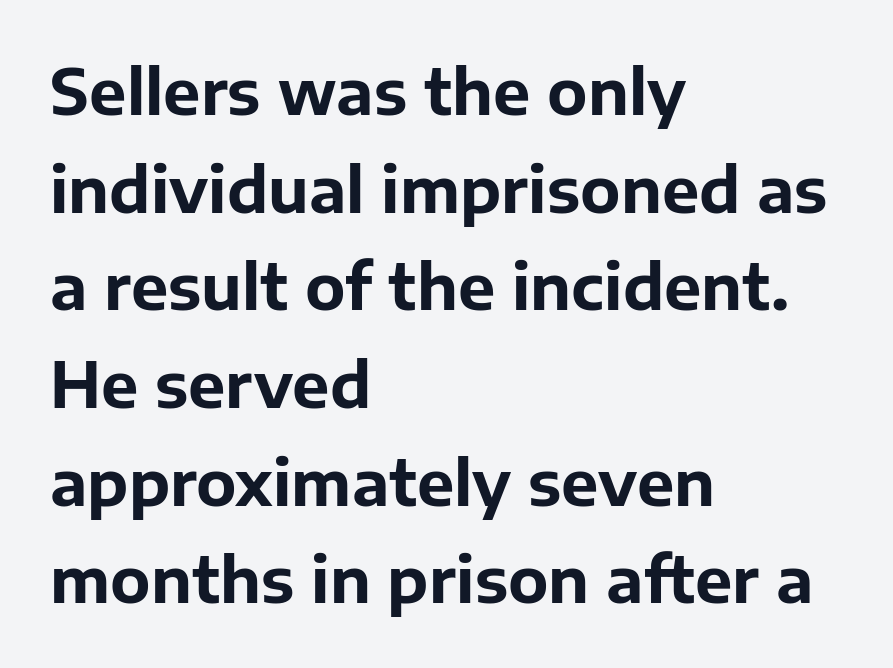
The image shows 63 px bold sans-serif type, upright; set left-aligned, normal line spacing (1.55x), normal letter spacing, not underlined; low stroke contrast and a medium x-height.
